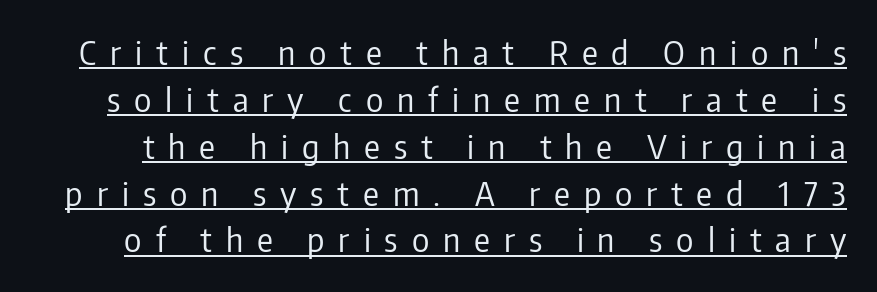
Check the space under the baseline: a stroke is drawn there. Vertical stems look standard width or narrower in stroke. The designer went with a sans here, leaving each stem footless. Does extra space separate the letters? Yes, quite a lot of it. Characters remain perfectly vertical along every line. Whoever set this chose a conventional vertical rhythm.
